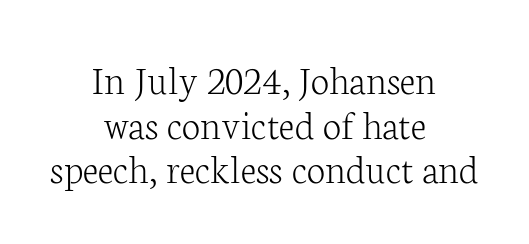
{"serif": "yes", "italic": "no", "bold": "no", "weight": "light", "width": "normal", "stroke_contrast": "low", "x_height": "medium", "monospaced": "no", "underline": "no", "align": "center", "line_spacing": "tight", "line_spacing_ratio": 1.06, "letter_spacing": "normal", "letter_spacing_em": 0.0, "glyph_px": 42}
